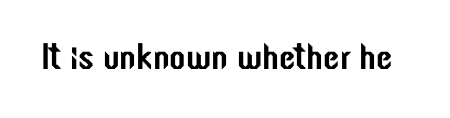
Q: Is the text italic (slanted)? A: No, it is upright.
Q: Is the typeface a serif or a sans-serif typeface? A: Sans-serif.
Q: Is the text underlined? A: No.
Q: Is the spacing between letters normal or unusually wide? A: Normal.
Q: Width (condensed, normal, or wide)? A: Condensed.
Q: Stroke contrast? A: Low.
Q: x-height? A: Medium.
Q: Monospaced? A: No.
